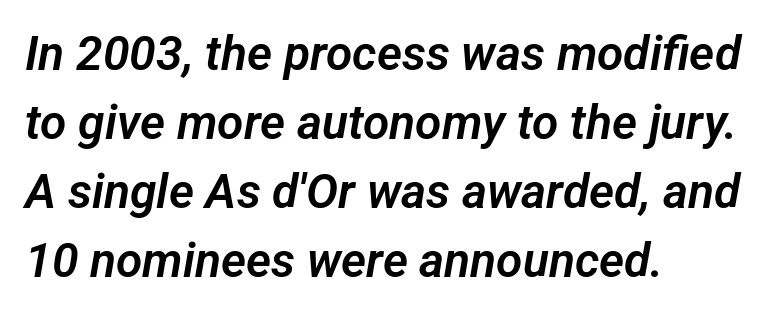
Q: Is the typeface a serif or a sans-serif typeface? A: Sans-serif.
Q: Is the text underlined? A: No.
Q: How is the paragraph aligned? A: Left-aligned.
Q: Is the spacing between letters normal or unusually wide? A: Normal.
Q: Is the spacing between lines tight, normal or loose? A: Normal.
Q: Width (condensed, normal, or wide)? A: Normal.
Q: Stroke contrast? A: Low.
Q: x-height? A: Medium.
Q: Monospaced? A: No.
